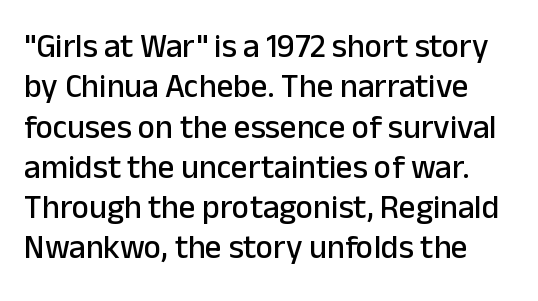
{"serif": "no", "italic": "no", "width": "normal", "stroke_contrast": "low", "x_height": "medium", "monospaced": "no", "underline": "no", "line_spacing_ratio": 1.22, "letter_spacing": "normal", "letter_spacing_em": 0.0, "glyph_px": 33}
